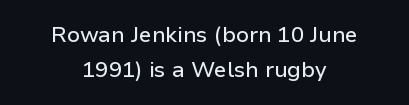
Q: Is the text italic (slanted)? A: No, it is upright.
Q: Is the text underlined? A: No.
Q: How is the paragraph aligned? A: Centered.
Q: Is the spacing between letters normal or unusually wide? A: Normal.
Q: Is the spacing between lines tight, normal or loose? A: Normal.
